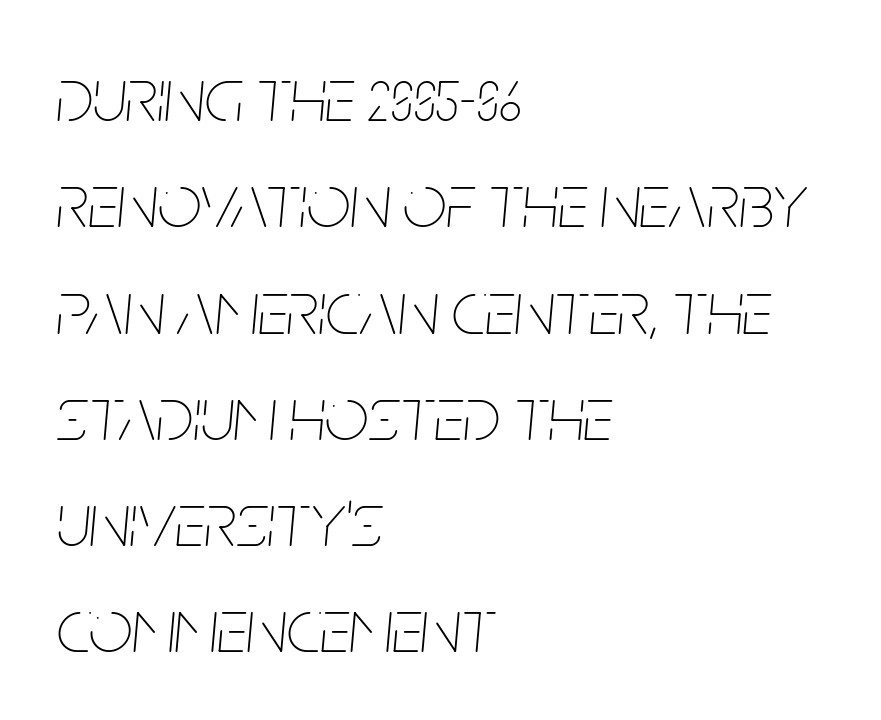
Q: Is the text bold? A: No.
Q: Is the text italic (slanted)? A: Yes, it leans right by about 5 degrees.
Q: Is the text underlined? A: No.
Q: How is the paragraph aligned? A: Left-aligned.
Q: Is the spacing between letters normal or unusually wide? A: Normal.
Q: Is the spacing between lines tight, normal or loose? A: Normal.
Q: Width (condensed, normal, or wide)? A: Condensed.
Q: Stroke contrast? A: Low.
Q: x-height? A: Large.
Q: Monospaced? A: No.
